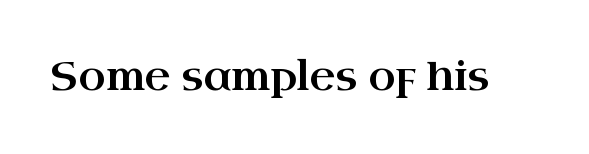
{"serif": "yes", "italic": "no", "width": "wide", "stroke_contrast": "high", "x_height": "small", "monospaced": "no", "underline": "no", "letter_spacing": "normal", "letter_spacing_em": 0.0, "glyph_px": 40}
